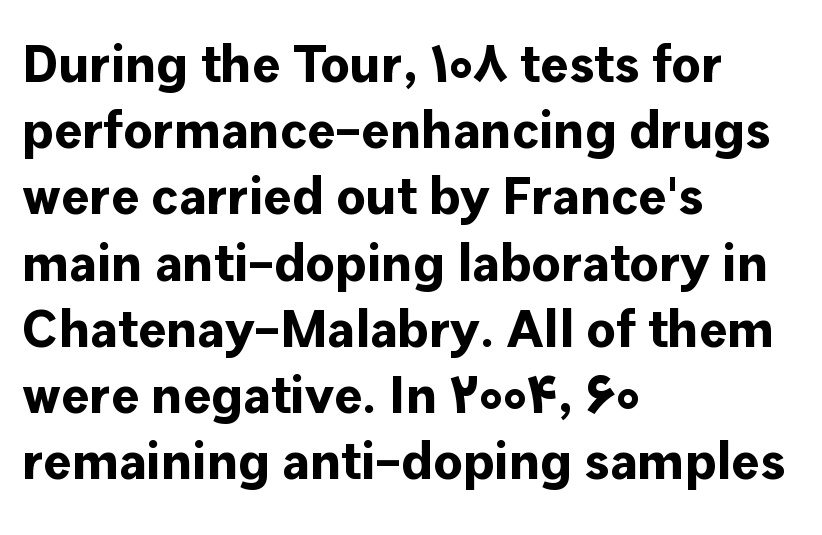
{"serif": "no", "italic": "no", "bold": "yes", "weight": "bold", "width": "normal", "stroke_contrast": "low", "x_height": "medium", "monospaced": "no", "underline": "no", "align": "left", "line_spacing": "normal", "line_spacing_ratio": 1.25, "letter_spacing": "normal", "letter_spacing_em": 0.0, "glyph_px": 53}
